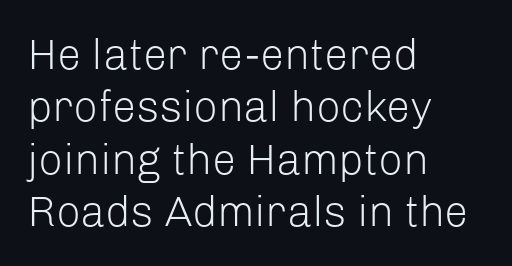
Q: Is the text bold? A: No.
Q: Is the text italic (slanted)? A: No, it is upright.
Q: Is the typeface a serif or a sans-serif typeface? A: Sans-serif.
Q: Is the text underlined? A: No.
Q: How is the paragraph aligned? A: Left-aligned.
Q: Is the spacing between letters normal or unusually wide? A: Normal.
Q: Width (condensed, normal, or wide)? A: Normal.
Q: Stroke contrast? A: Low.
Q: x-height? A: Medium.
Q: Monospaced? A: No.
